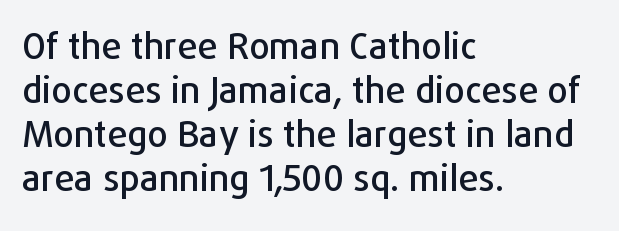
Serifs: no, the terminals of the letterforms are clean. Each letter keeps its own natural width here, so spacing adapts to shape. Check under the words: just untouched page. The setting favours the left margin, as ordinary paragraphs usually do.
